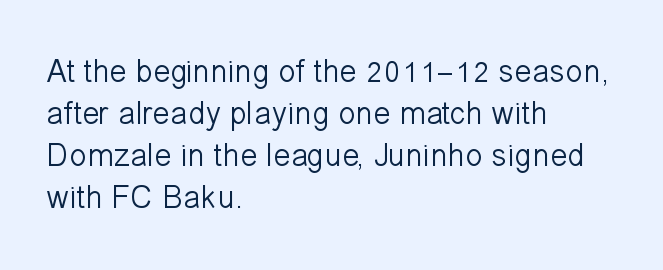
Q: Is the text bold? A: No.
Q: Is the text italic (slanted)? A: No, it is upright.
Q: Is the typeface a serif or a sans-serif typeface? A: Sans-serif.
Q: Is the text underlined? A: No.
Q: How is the paragraph aligned? A: Left-aligned.
Q: Is the spacing between letters normal or unusually wide? A: Normal.
Q: Is the spacing between lines tight, normal or loose? A: Normal.
Q: Width (condensed, normal, or wide)? A: Normal.
Q: Stroke contrast? A: Low.
Q: x-height? A: Medium.
Q: Monospaced? A: No.
